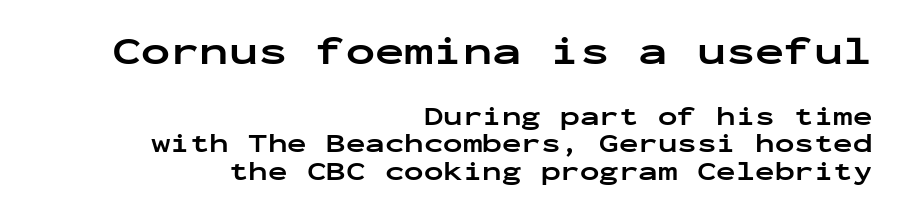
Q: Is the text bold? A: Yes.
Q: Is the text italic (slanted)? A: No, it is upright.
Q: Is the typeface a serif or a sans-serif typeface? A: Sans-serif.
Q: Is the text underlined? A: No.
Q: How is the paragraph aligned? A: Right-aligned.
Q: Is the spacing between letters normal or unusually wide? A: Normal.
Q: Is the spacing between lines tight, normal or loose? A: Tight.
Q: Which block of text is set in a larger size, the first (top) or the second (bottom)? A: The first (top) one.
Q: Width (condensed, normal, or wide)? A: Wide.
Q: Stroke contrast? A: Low.
Q: x-height? A: Medium.
Q: Monospaced? A: Yes.
